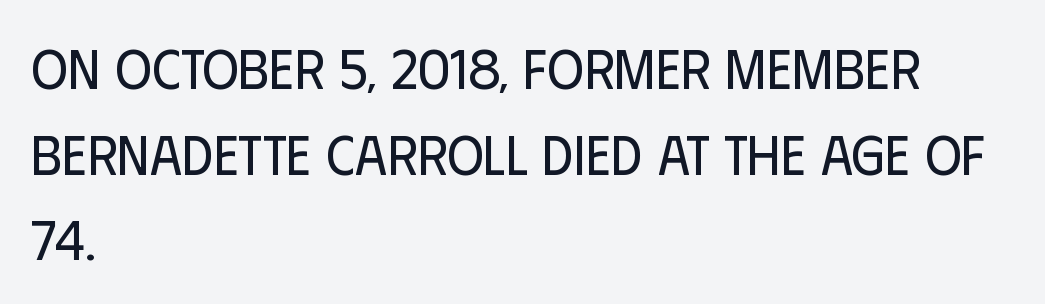
Q: Is the text bold? A: No.
Q: Is the text italic (slanted)? A: No, it is upright.
Q: Is the typeface a serif or a sans-serif typeface? A: Sans-serif.
Q: Is the text underlined? A: No.
Q: How is the paragraph aligned? A: Left-aligned.
Q: Is the spacing between letters normal or unusually wide? A: Normal.
Q: Is the spacing between lines tight, normal or loose? A: Normal.
Q: Width (condensed, normal, or wide)? A: Condensed.
Q: Stroke contrast? A: Low.
Q: x-height? A: Large.
Q: Monospaced? A: No.
